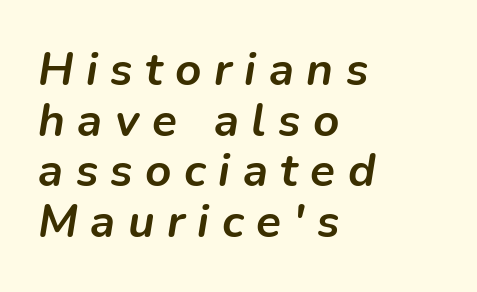
Q: Is the text bold? A: Yes.
Q: Is the text italic (slanted)? A: Yes, it leans right by about 9 degrees.
Q: Is the text underlined? A: No.
Q: How is the paragraph aligned? A: Left-aligned.
Q: Is the spacing between letters normal or unusually wide? A: Unusually wide.
Q: Is the spacing between lines tight, normal or loose? A: Tight.
Q: Width (condensed, normal, or wide)? A: Normal.
Q: Stroke contrast? A: Low.
Q: x-height? A: Medium.
Q: Monospaced? A: No.
